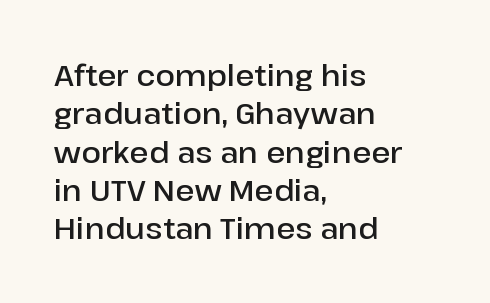
The image shows 29 px semibold sans-serif type, upright; set left-aligned, normal line spacing (1.32x), normal letter spacing, not underlined; low stroke contrast and a medium x-height.
